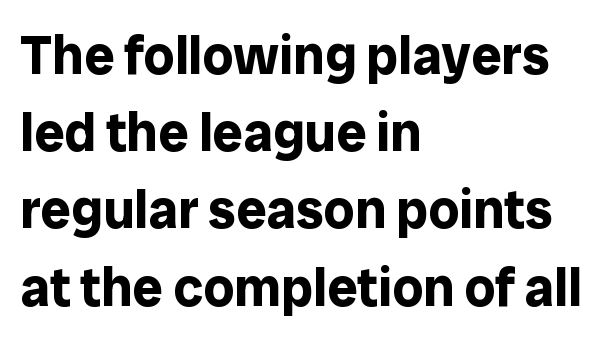
{"serif": "no", "italic": "no", "bold": "yes", "weight": "bold", "width": "normal", "stroke_contrast": "low", "x_height": "medium", "monospaced": "no", "underline": "no", "align": "left", "line_spacing": "normal", "line_spacing_ratio": 1.43, "letter_spacing": "normal", "letter_spacing_em": 0.0, "glyph_px": 54}
